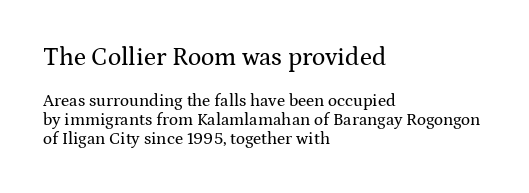
This rendering uses left alignment, leaving the right contour irregular. Look at the tracking — it's just the regular setting, nothing added. Note: larger setting up top, smaller setting below. Leading is clearly below the norm, producing a dense column. This rendering features lettering with no underline. If you drew a line through each stem, it would be perfectly vertical.
